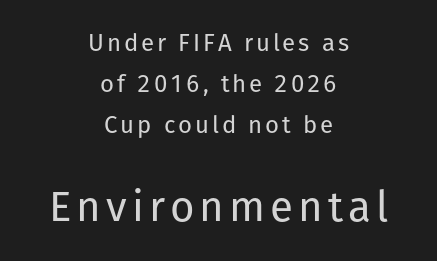
The image shows 42 px regular-weight sans-serif type, upright; set centered, normal line spacing (1.7x), not underlined; the second (bottom) block is 1.75x larger; low stroke contrast and a medium x-height.
